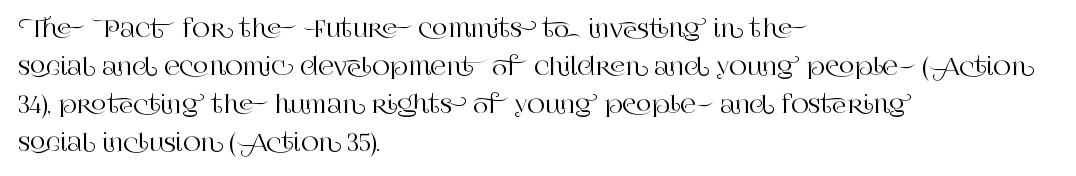
A normal amount of white space separates one row of letters from the next. In terms of letterspacing, this is plain default setting. Quick note: not italic, upright. Only glyphs here, with clear space below each row. Horizontally, the lines are justified to the leading edge only.
